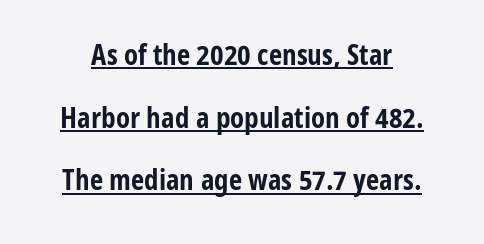
The image shows 29 px bold, condensed sans-serif type, upright; set loose line spacing (2.16x), normal letter spacing, underlined; low stroke contrast and a medium x-height.
